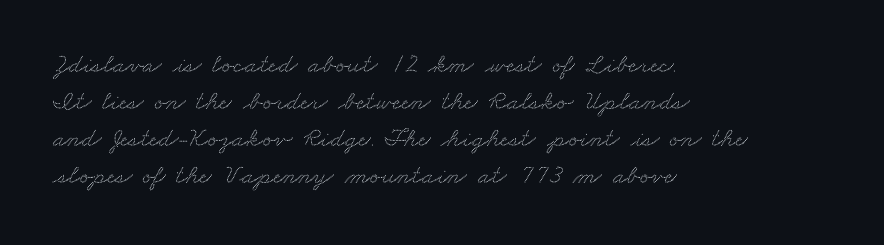
The image shows 27 px text type; set left-aligned, normal line spacing (1.37x), normal letter spacing, not underlined.
